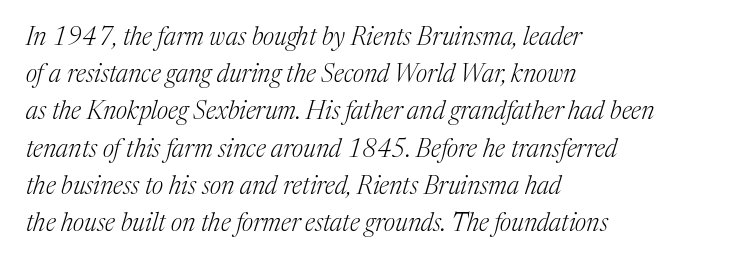
Q: Is the text bold? A: No.
Q: Is the text italic (slanted)? A: Yes, it leans right by about 17 degrees.
Q: Is the text underlined? A: No.
Q: How is the paragraph aligned? A: Left-aligned.
Q: Is the spacing between letters normal or unusually wide? A: Normal.
Q: Is the spacing between lines tight, normal or loose? A: Normal.
